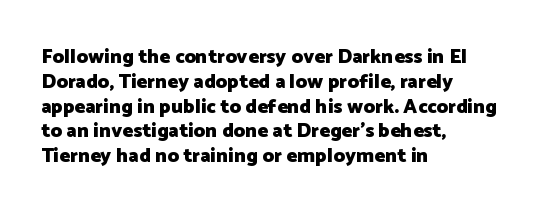
Q: Is the text bold? A: Yes.
Q: Is the text italic (slanted)? A: No, it is upright.
Q: Is the text underlined? A: No.
Q: How is the paragraph aligned? A: Left-aligned.
Q: Is the spacing between letters normal or unusually wide? A: Normal.
